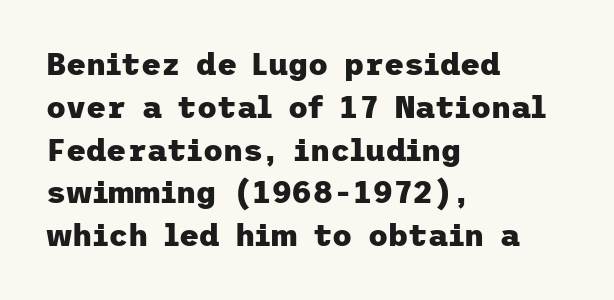
{"serif": "no", "italic": "no", "bold": "yes", "weight": "heavy", "width": "normal", "stroke_contrast": "low", "x_height": "medium", "underline": "no", "align": "left", "line_spacing": "normal", "line_spacing_ratio": 1.38, "letter_spacing": "normal", "letter_spacing_em": 0.0, "glyph_px": 31}
